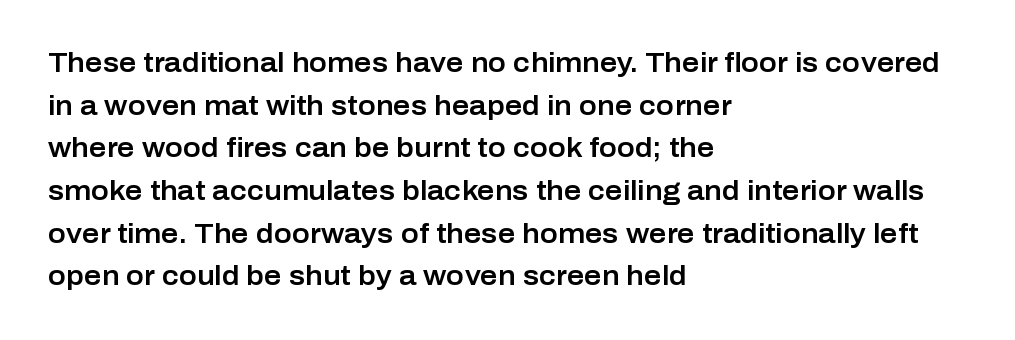
Q: Is the text italic (slanted)? A: No, it is upright.
Q: Is the text underlined? A: No.
Q: How is the paragraph aligned? A: Left-aligned.
Q: Is the spacing between letters normal or unusually wide? A: Normal.
Q: Is the spacing between lines tight, normal or loose? A: Normal.
